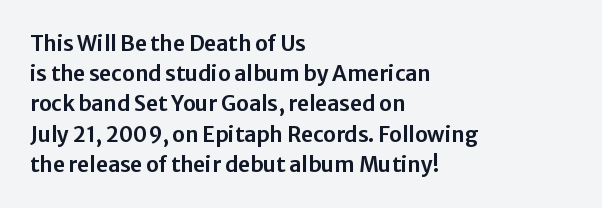
The image shows 21 px text type, upright; set left-aligned, normal line spacing (1.44x), normal letter spacing, not underlined.
